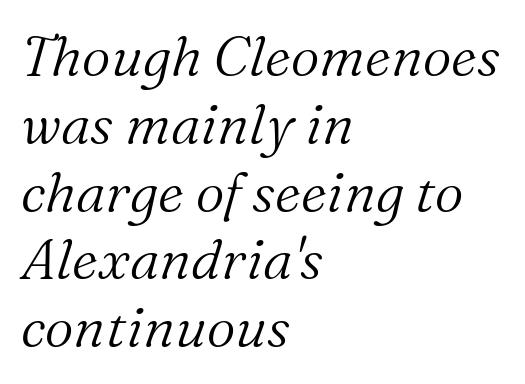
{"serif": "yes", "italic": "yes", "lean": "right", "slant_degrees": 16, "bold": "no", "weight": "light", "width": "normal", "stroke_contrast": "medium", "x_height": "medium", "monospaced": "no", "underline": "no", "align": "left", "line_spacing_ratio": 1.21, "letter_spacing": "normal", "letter_spacing_em": 0.0, "glyph_px": 56}
